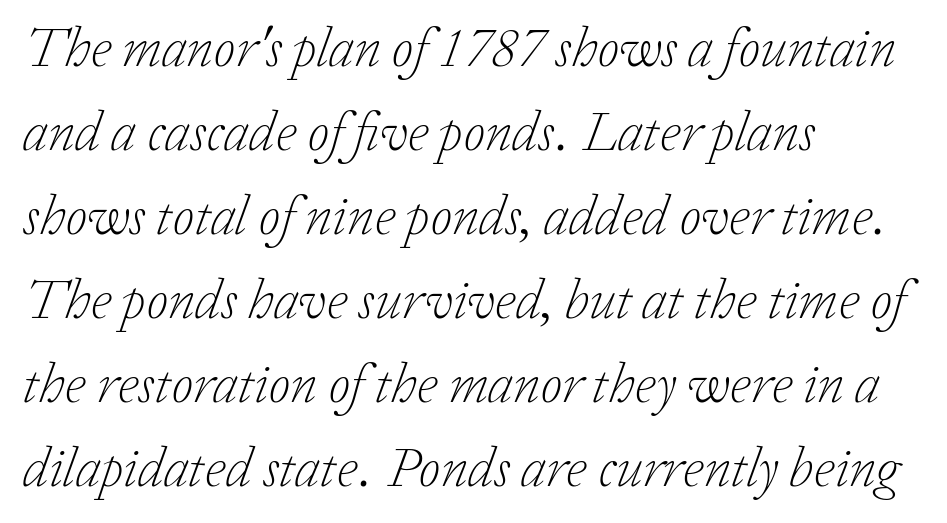
Q: Is the text bold? A: No.
Q: Is the text italic (slanted)? A: Yes, it leans right by about 20 degrees.
Q: Is the typeface a serif or a sans-serif typeface? A: Serif.
Q: Is the text underlined? A: No.
Q: How is the paragraph aligned? A: Left-aligned.
Q: Is the spacing between letters normal or unusually wide? A: Normal.
Q: Is the spacing between lines tight, normal or loose? A: Normal.
Q: Width (condensed, normal, or wide)? A: Normal.
Q: Stroke contrast? A: Low.
Q: x-height? A: Medium.
Q: Monospaced? A: No.
